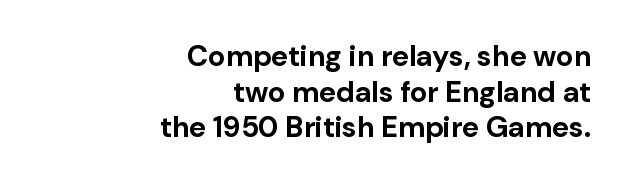
The type family on display is of the sans-serif kind. This sample uses an upright cut, with every glyph sitting square on the baseline. Right-aligned paragraph, ragged on the left. There is no visible air inserted between adjacent glyphs. Letters rest on an invisible, unmarked baseline. The face used here is proportionally spaced, like ordinary book or web type.
